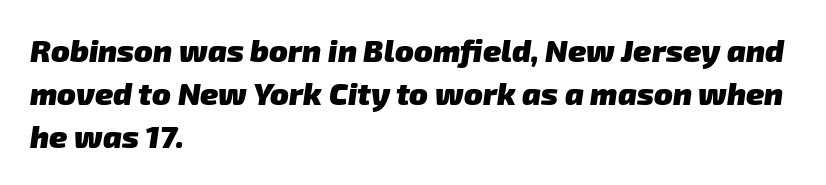
Q: Is the text bold? A: Yes.
Q: Is the typeface a serif or a sans-serif typeface? A: Sans-serif.
Q: Is the text underlined? A: No.
Q: How is the paragraph aligned? A: Left-aligned.
Q: Is the spacing between letters normal or unusually wide? A: Normal.
Q: Is the spacing between lines tight, normal or loose? A: Normal.
Q: Width (condensed, normal, or wide)? A: Normal.
Q: Stroke contrast? A: Low.
Q: x-height? A: Medium.
Q: Monospaced? A: No.
